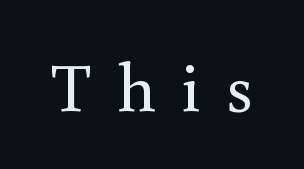
Each letter keeps its own natural width here, so spacing adapts to shape. Italic: no, the glyphs are upright roman. Tracking value appears strongly positive — letters spread wide. The type family on display is of the serif kind. Vertical stems look standard width or narrower in stroke.
